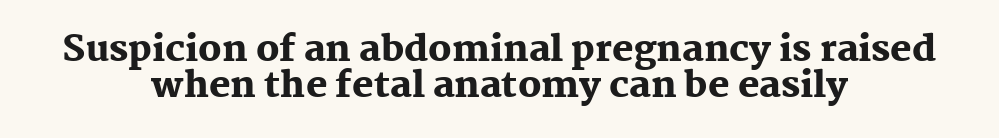
The image shows 36 px heavy serif type, upright; set centered, tight line spacing (0.99x), normal letter spacing, not underlined; medium stroke contrast and a medium x-height.
